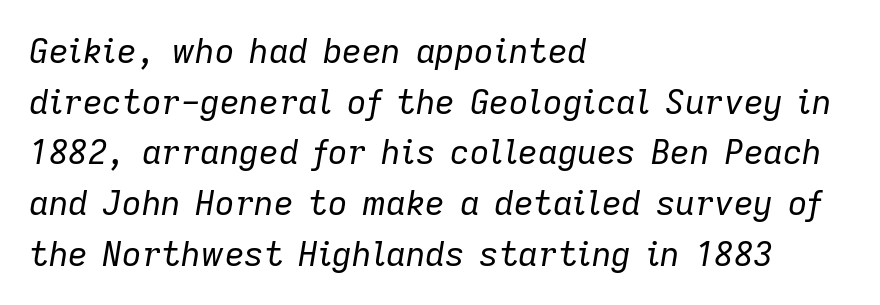
Q: Is the text bold? A: No.
Q: Is the text italic (slanted)? A: Yes, it leans right by about 9 degrees.
Q: Is the text underlined? A: No.
Q: How is the paragraph aligned? A: Left-aligned.
Q: Is the spacing between letters normal or unusually wide? A: Normal.
Q: Is the spacing between lines tight, normal or loose? A: Normal.
Q: Width (condensed, normal, or wide)? A: Normal.
Q: Stroke contrast? A: Low.
Q: x-height? A: Medium.
Q: Monospaced? A: No.
